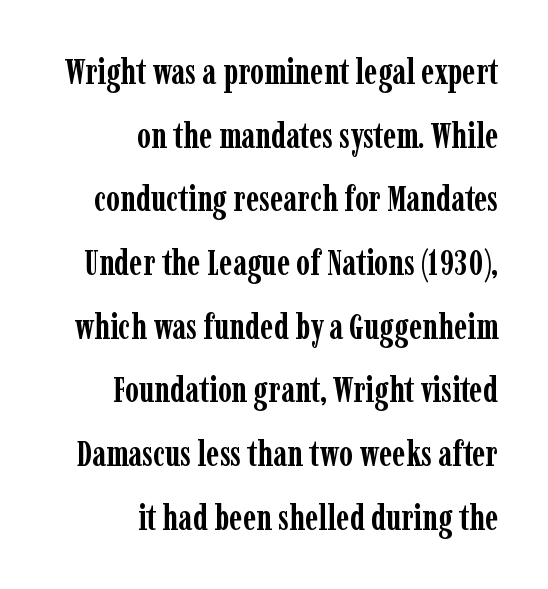
Chunky letters — that's bold for sure. Has an underline been added? It has not. Is the block centered? No — it sits flush against the right margin. The characters display serif detailing at their extremities. Ascenders rise straight up at ninety degrees.
